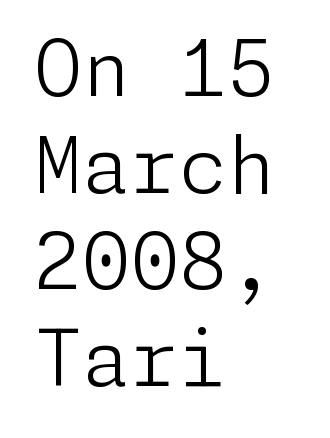
The image shows 78 px light sans-serif type, upright; set left-aligned, line spacing 1.24x, normal letter spacing, not underlined; low stroke contrast and a medium x-height.
